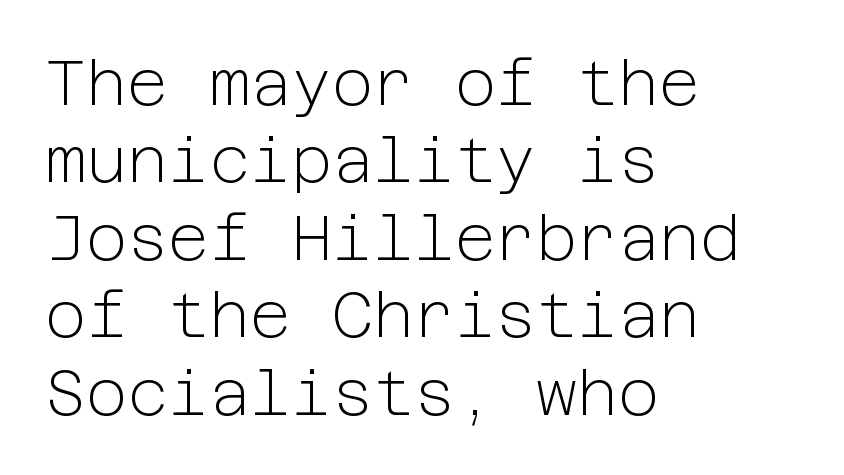
The image shows 63 px light sans-serif type, upright; set left-aligned, line spacing 1.23x, normal letter spacing, not underlined; low stroke contrast and a medium x-height.
